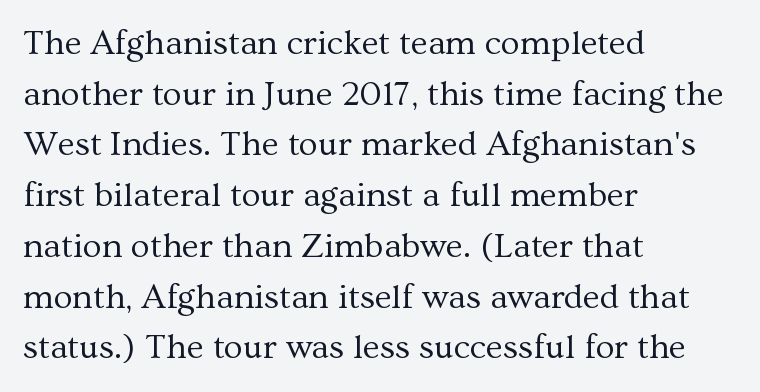
Q: Is the text bold? A: No.
Q: Is the text italic (slanted)? A: No, it is upright.
Q: Is the typeface a serif or a sans-serif typeface? A: Serif.
Q: Is the text underlined? A: No.
Q: How is the paragraph aligned? A: Left-aligned.
Q: Is the spacing between letters normal or unusually wide? A: Normal.
Q: Is the spacing between lines tight, normal or loose? A: Normal.
Q: Width (condensed, normal, or wide)? A: Normal.
Q: Stroke contrast? A: Medium.
Q: x-height? A: Medium.
Q: Monospaced? A: No.
